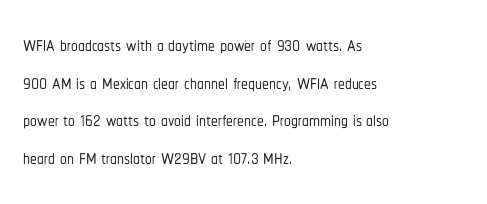
The image shows 27 px text type, upright; set left-aligned, normal line spacing (1.39x), normal letter spacing, not underlined.
